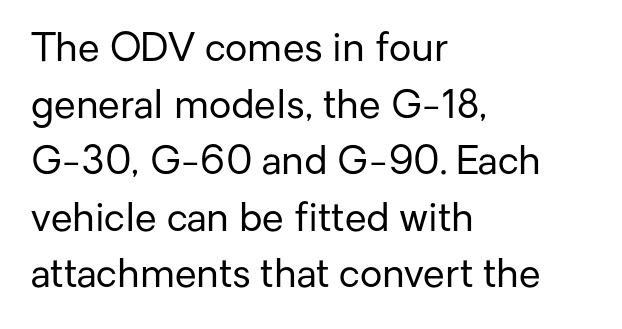
Rendered with straight, roman letterforms. Each word holds together tightly as a unit, with standard inter-letter gaps. Beneath every word, the page is bare. The passage is arranged the way most books set body copy — flush left. Successive baselines arrive at the customary interval.
